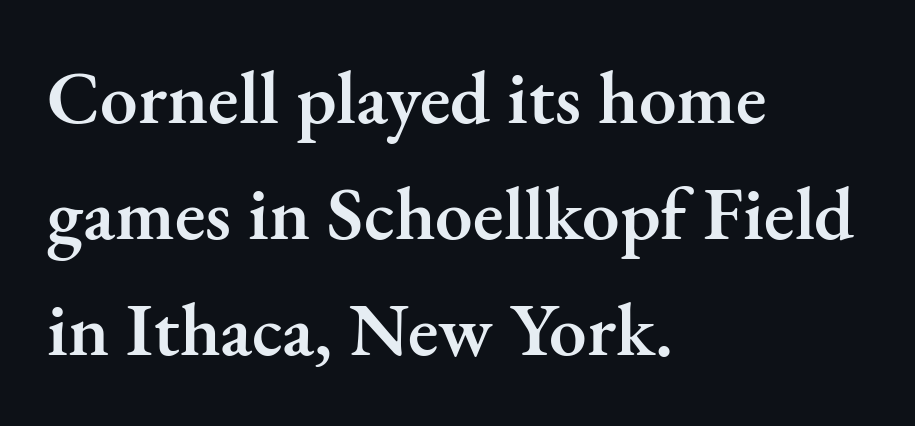
{"serif": "yes", "italic": "no", "bold": "semi", "weight": "semibold", "width": "normal", "stroke_contrast": "medium", "x_height": "small", "monospaced": "no", "underline": "no", "align": "left", "line_spacing": "normal", "line_spacing_ratio": 1.55, "letter_spacing": "normal", "letter_spacing_em": 0.0, "glyph_px": 75}
